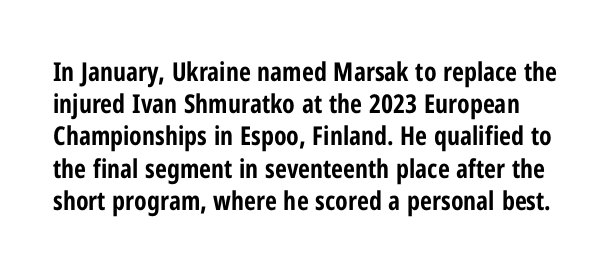
Italic? Not at all — the glyphs are vertical. The letterforms sit shoulder to shoulder at normal distance. Weight check: bold — yes, fully. Each row of text sits above clean, open space.
